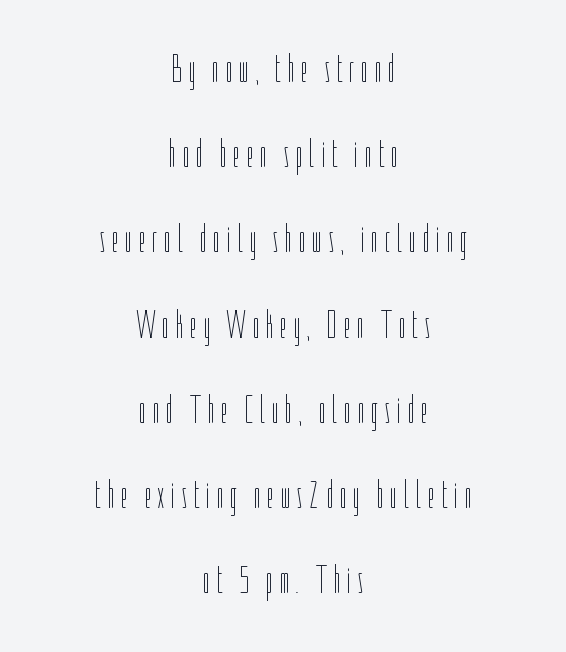
Q: Is the text bold? A: No.
Q: Is the text italic (slanted)? A: No, it is upright.
Q: Is the text underlined? A: No.
Q: How is the paragraph aligned? A: Centered.
Q: Is the spacing between lines tight, normal or loose? A: Loose.
Q: Width (condensed, normal, or wide)? A: Condensed.
Q: Stroke contrast? A: Low.
Q: x-height? A: Medium.
Q: Monospaced? A: No.
